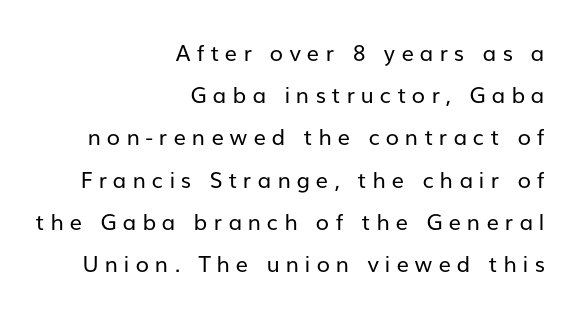
Q: Is the text bold? A: No.
Q: Is the text italic (slanted)? A: No, it is upright.
Q: Is the text underlined? A: No.
Q: How is the paragraph aligned? A: Right-aligned.
Q: Is the spacing between letters normal or unusually wide? A: Unusually wide.
Q: Is the spacing between lines tight, normal or loose? A: Loose.
